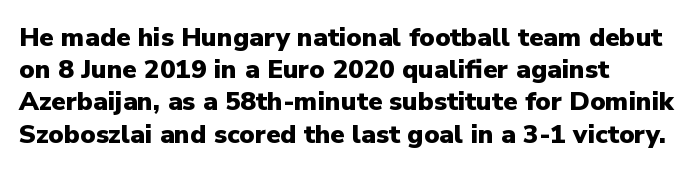
Descenders hang freely into open space. Rendered with straight, roman letterforms. The strokes are fattened all the way to bold. This rendering uses left alignment, leaving the right contour irregular.
